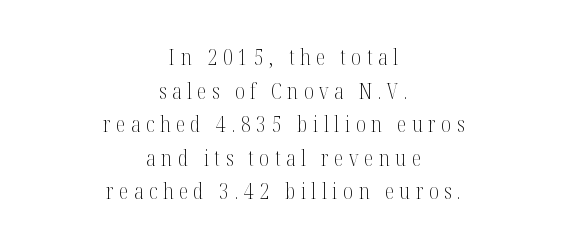
{"italic": "no", "bold": "no", "underline": "no", "align": "center", "line_spacing": "normal", "line_spacing_ratio": 1.6, "letter_spacing": "wide", "letter_spacing_em": 0.27, "glyph_px": 21}
